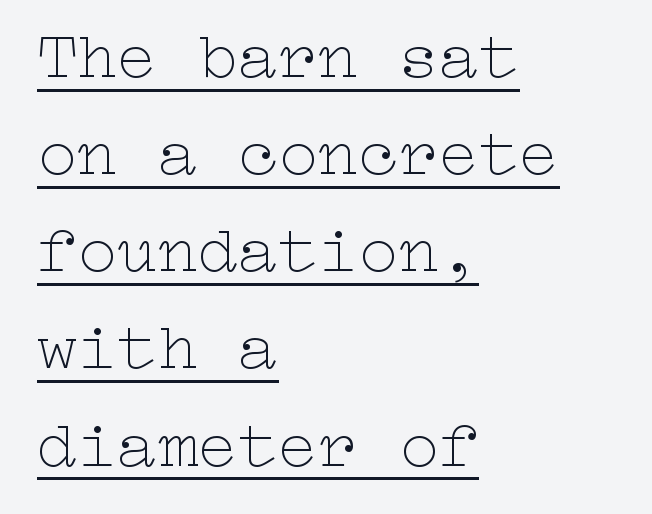
Q: Is the text bold? A: No.
Q: Is the text italic (slanted)? A: No, it is upright.
Q: Is the text underlined? A: Yes.
Q: How is the paragraph aligned? A: Left-aligned.
Q: Is the spacing between letters normal or unusually wide? A: Normal.
Q: Is the spacing between lines tight, normal or loose? A: Normal.
Q: Width (condensed, normal, or wide)? A: Wide.
Q: Stroke contrast? A: Low.
Q: x-height? A: Medium.
